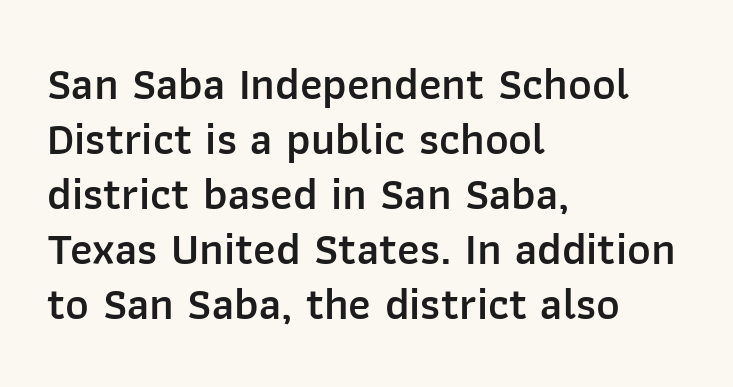
{"serif": "no", "italic": "no", "bold": "semi", "weight": "semibold", "width": "normal", "stroke_contrast": "low", "x_height": "medium", "monospaced": "no", "underline": "no", "align": "left", "line_spacing_ratio": 1.22, "letter_spacing": "normal", "letter_spacing_em": 0.0, "glyph_px": 45}
